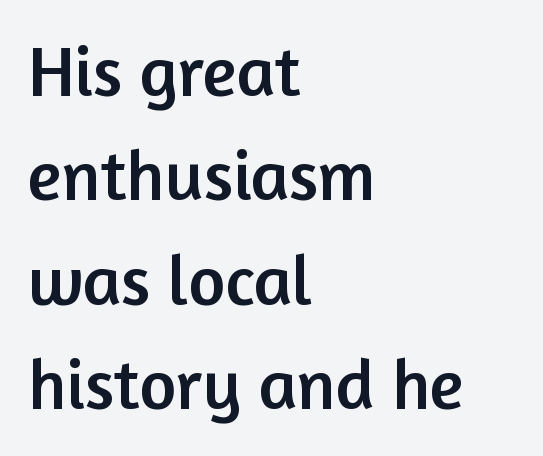
Q: Is the text italic (slanted)? A: No, it is upright.
Q: Is the typeface a serif or a sans-serif typeface? A: Sans-serif.
Q: Is the text underlined? A: No.
Q: How is the paragraph aligned? A: Left-aligned.
Q: Is the spacing between letters normal or unusually wide? A: Normal.
Q: Is the spacing between lines tight, normal or loose? A: Normal.
Q: Width (condensed, normal, or wide)? A: Normal.
Q: Stroke contrast? A: Low.
Q: x-height? A: Medium.
Q: Monospaced? A: No.
